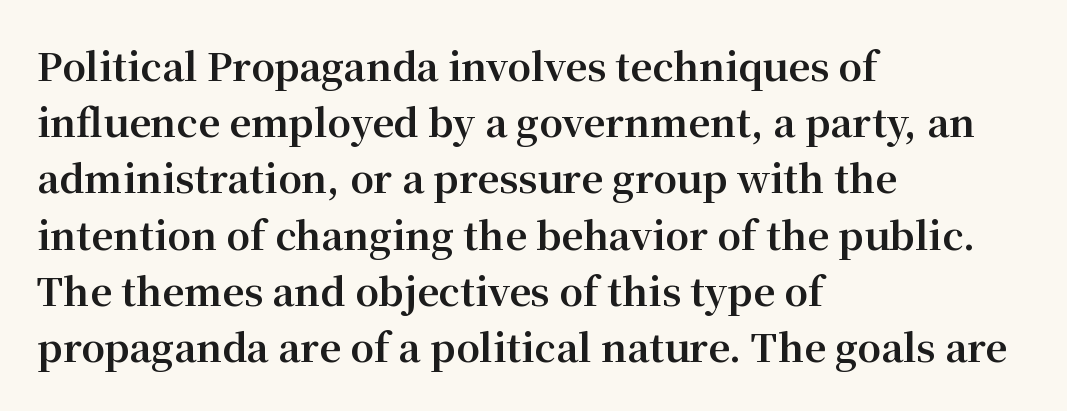
In terms of posture, this sample is upright. In terms of letterspacing, this is plain default setting. Vertical spacing — default. Do the characters align in a grid? No, the font is proportional. Unlike a clean sans, this face finishes its strokes with serifs.
